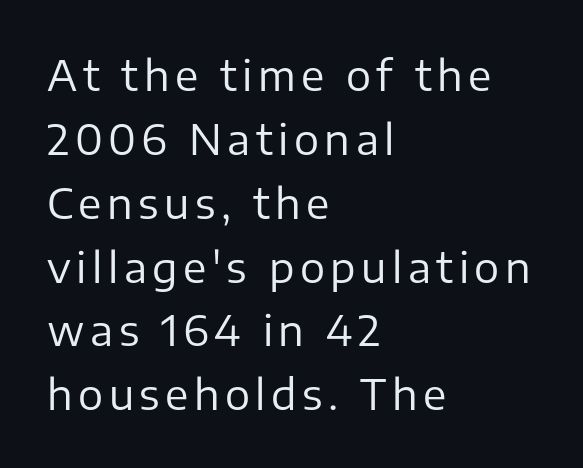
The image shows 42 px regular-weight sans-serif type, upright; set left-aligned, normal line spacing (1.52x), not underlined; low stroke contrast and a medium x-height.
